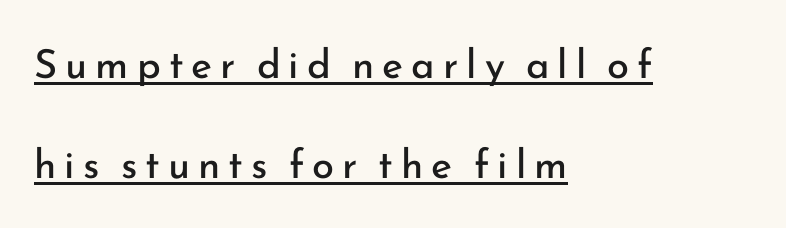
The image shows 40 px regular-weight sans-serif type, upright; set left-aligned, loose line spacing (2.5x), unusually wide letter spacing (+0.2 em), underlined; low stroke contrast and a small x-height.
